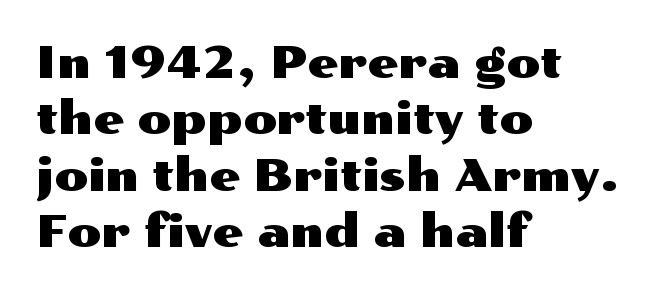
{"serif": "no", "italic": "no", "width": "wide", "stroke_contrast": "medium", "x_height": "medium", "monospaced": "no", "underline": "no", "align": "left", "line_spacing": "normal", "line_spacing_ratio": 1.28, "letter_spacing": "normal", "letter_spacing_em": 0.0, "glyph_px": 44}
